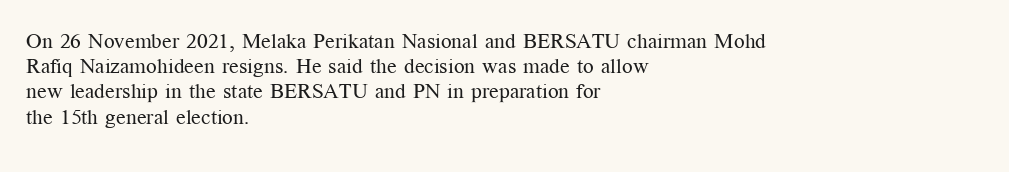
The letterforms sit shoulder to shoulder at normal distance. Typeset ragged right — the left edge is the straight one. The lettering holds an erect, upright posture throughout. Vertical stems look standard width or narrower in stroke. Beneath every word, the page is bare.
